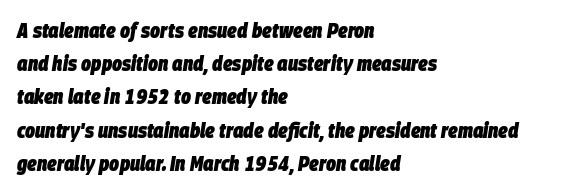
Q: Is the text bold? A: Yes.
Q: Is the text italic (slanted)? A: Yes, it leans right by about 9 degrees.
Q: Is the text underlined? A: No.
Q: How is the paragraph aligned? A: Left-aligned.
Q: Is the spacing between letters normal or unusually wide? A: Normal.
Q: Is the spacing between lines tight, normal or loose? A: Normal.
